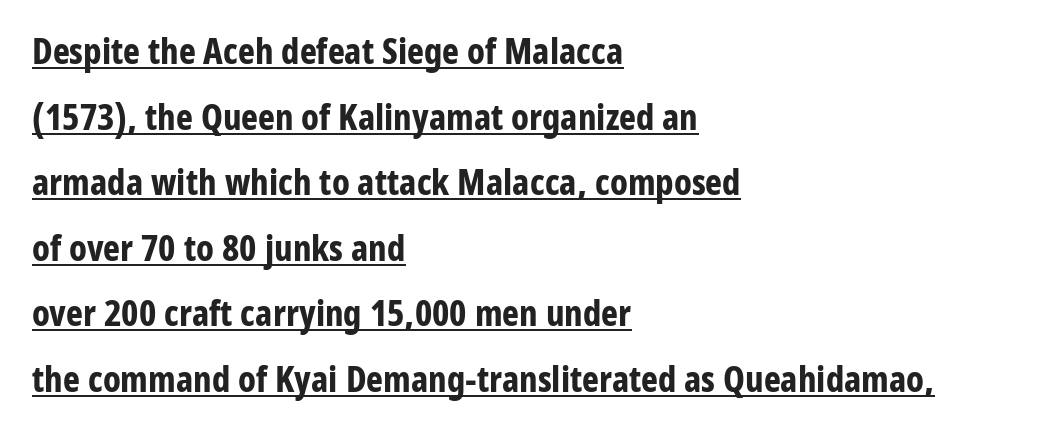
Q: Is the text bold? A: Yes.
Q: Is the text italic (slanted)? A: No, it is upright.
Q: Is the typeface a serif or a sans-serif typeface? A: Sans-serif.
Q: Is the text underlined? A: Yes.
Q: How is the paragraph aligned? A: Left-aligned.
Q: Is the spacing between letters normal or unusually wide? A: Normal.
Q: Width (condensed, normal, or wide)? A: Condensed.
Q: Stroke contrast? A: Low.
Q: x-height? A: Medium.
Q: Monospaced? A: No.
